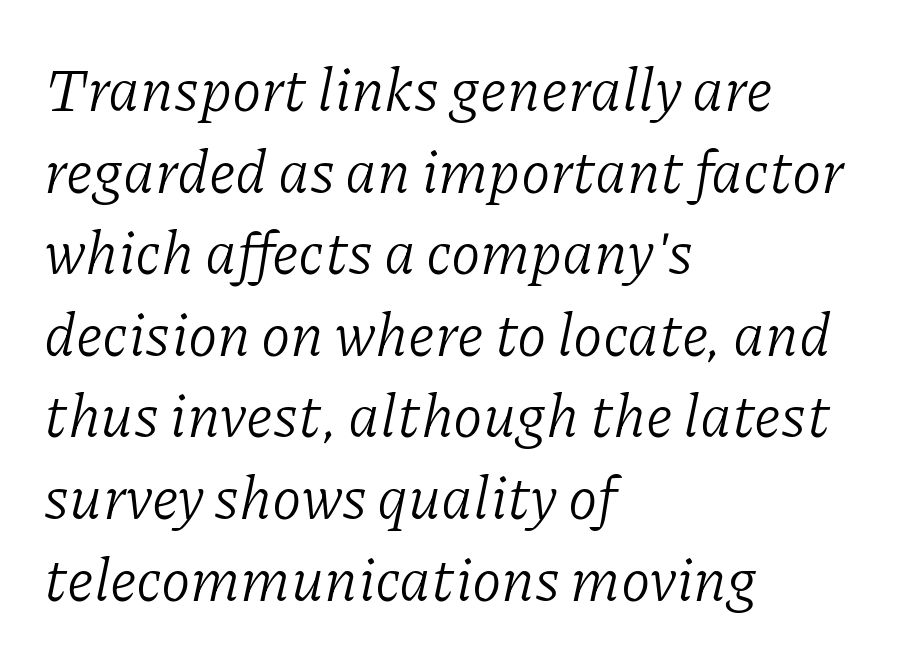
{"serif": "yes", "italic": "yes", "lean": "right", "slant_degrees": 11, "bold": "no", "weight": "light", "width": "normal", "stroke_contrast": "low", "x_height": "medium", "monospaced": "no", "underline": "no", "align": "left", "line_spacing": "normal", "line_spacing_ratio": 1.36, "letter_spacing": "normal", "letter_spacing_em": 0.0, "glyph_px": 60}
